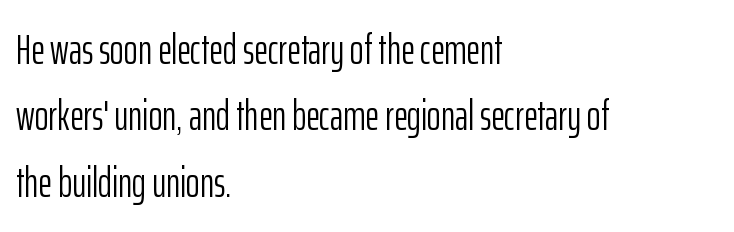
Summary of weight: not heavy and not bold. Caption: multi-line text, flush left, ragged right. The face used here is proportionally spaced, like ordinary book or web type. Inter-character spacing is left at the font's built-in metrics. Leading: standard.
